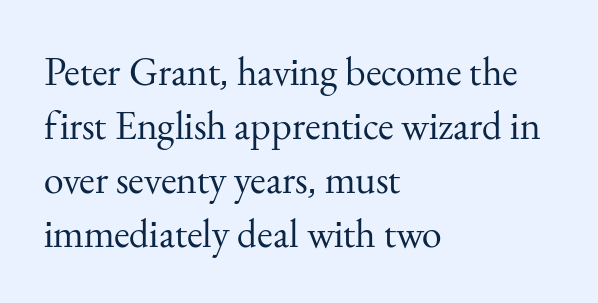
Stems and bowls with no extra thickness — not bold. These lines are rendered in a variable-pitch font. Typographically, this falls in the serif category. Decoration check: the copy has no underline. These lines sit exactly where default settings would place them. Which margin do the lines hug? The left one — the right edge is uneven.
